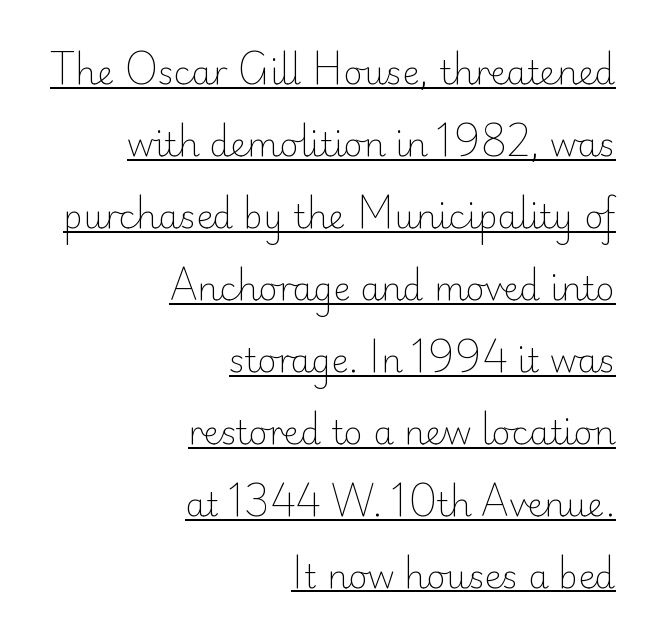
Q: Is the text bold? A: No.
Q: Is the text italic (slanted)? A: No, it is upright.
Q: Is the typeface a serif or a sans-serif typeface? A: Sans-serif.
Q: Is the text underlined? A: Yes.
Q: How is the paragraph aligned? A: Right-aligned.
Q: Is the spacing between letters normal or unusually wide? A: Normal.
Q: Is the spacing between lines tight, normal or loose? A: Loose.
Q: Width (condensed, normal, or wide)? A: Normal.
Q: Stroke contrast? A: Low.
Q: x-height? A: Small.
Q: Monospaced? A: No.
